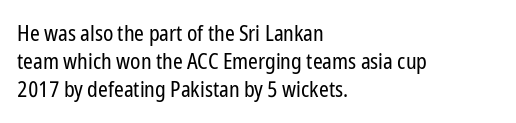
{"italic": "no", "bold": "no", "underline": "no", "align": "left", "line_spacing": "normal", "line_spacing_ratio": 1.27, "letter_spacing": "normal", "letter_spacing_em": 0.0, "glyph_px": 22}
